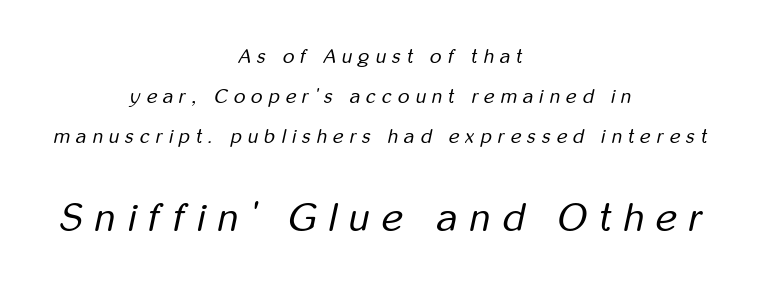
Caption: multi-line text, centered on the measure. Baseline-to-baseline distance is far greater than the letter height. These lines are rendered in a variable-pitch font. This is not heavy type; no bold has been used.
